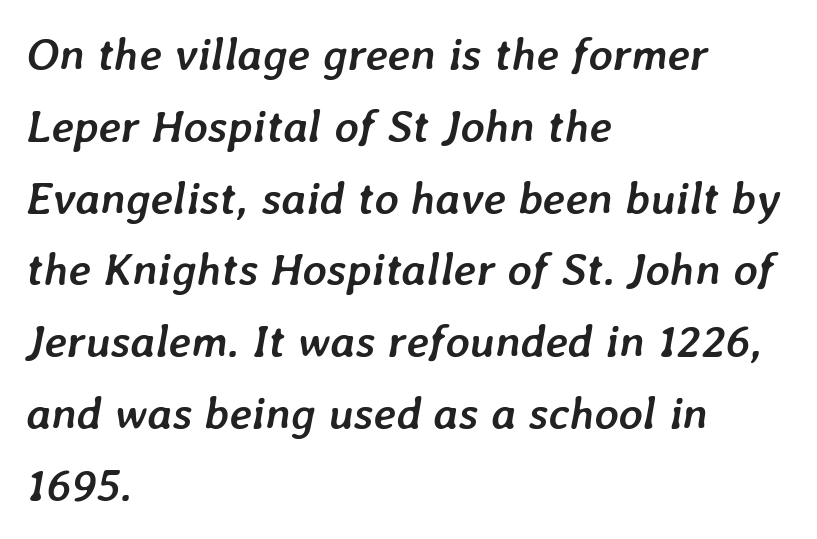
The image shows 46 px semibold type, italic (leaning right); set left-aligned, normal line spacing (1.56x), normal letter spacing, not underlined; low stroke contrast and a medium x-height.
